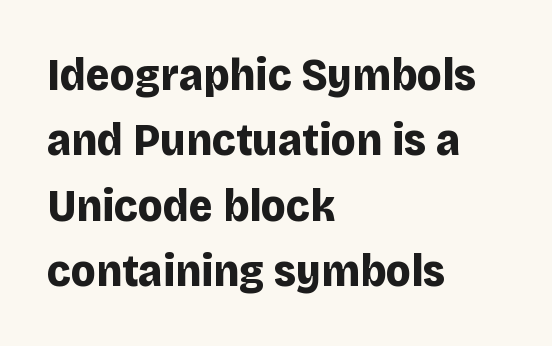
{"serif": "no", "italic": "no", "bold": "yes", "weight": "bold", "width": "normal", "stroke_contrast": "low", "x_height": "large", "monospaced": "no", "underline": "no", "align": "left", "line_spacing": "normal", "line_spacing_ratio": 1.42, "letter_spacing": "normal", "letter_spacing_em": 0.0, "glyph_px": 46}
